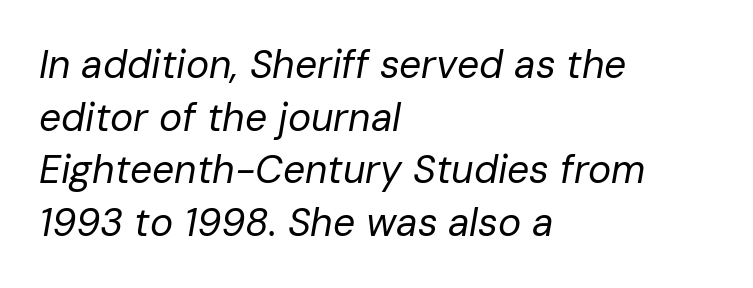
{"italic": "yes", "lean": "right", "slant_degrees": 10, "bold": "no", "weight": "regular", "width": "normal", "stroke_contrast": "low", "x_height": "medium", "monospaced": "no", "underline": "no", "align": "left", "line_spacing": "normal", "line_spacing_ratio": 1.35, "letter_spacing": "normal", "letter_spacing_em": 0.0, "glyph_px": 39}
